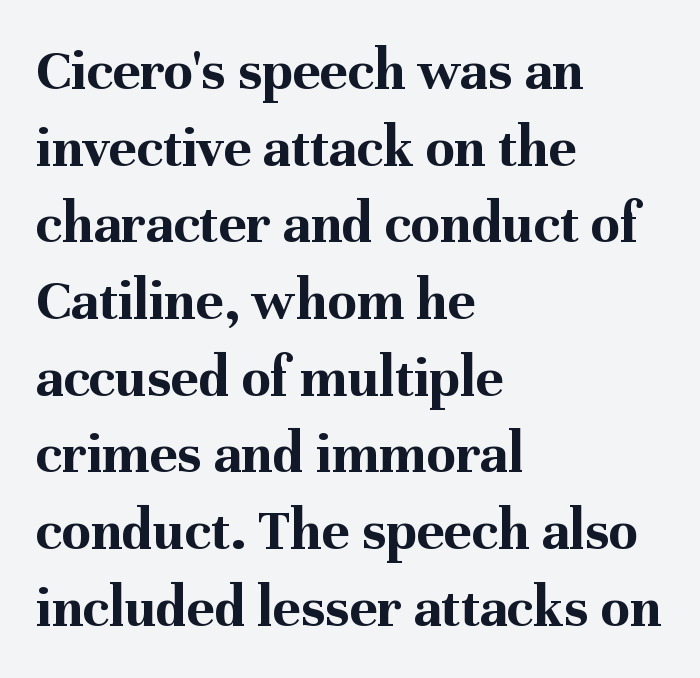
{"serif": "yes", "italic": "no", "bold": "yes", "weight": "bold", "width": "normal", "stroke_contrast": "medium", "x_height": "medium", "monospaced": "no", "underline": "no", "align": "left", "line_spacing": "normal", "line_spacing_ratio": 1.3, "letter_spacing": "normal", "letter_spacing_em": 0.0, "glyph_px": 59}
